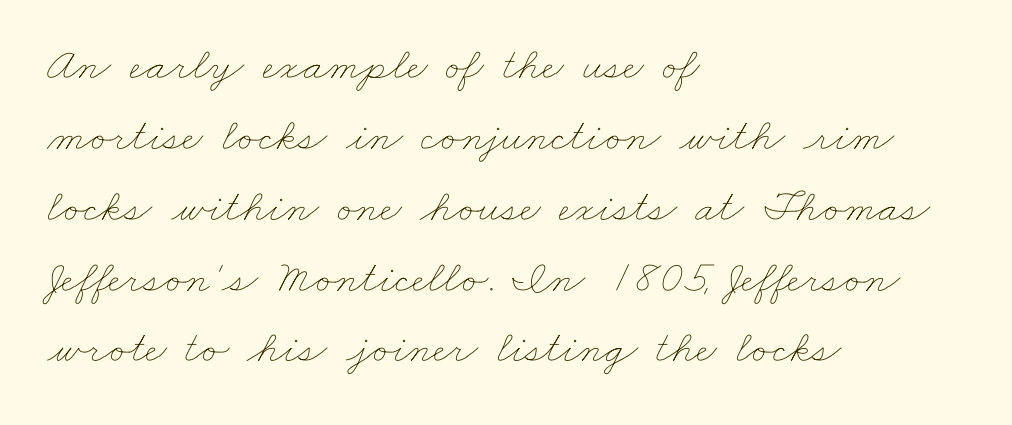
The image shows 46 px thin, wide type; set left-aligned, normal line spacing (1.54x), normal letter spacing, not underlined; low stroke contrast and a small x-height.
